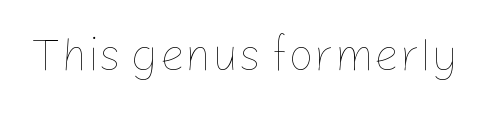
The image shows 45 px thin type, upright; set normal letter spacing, not underlined; low stroke contrast and a medium x-height.
